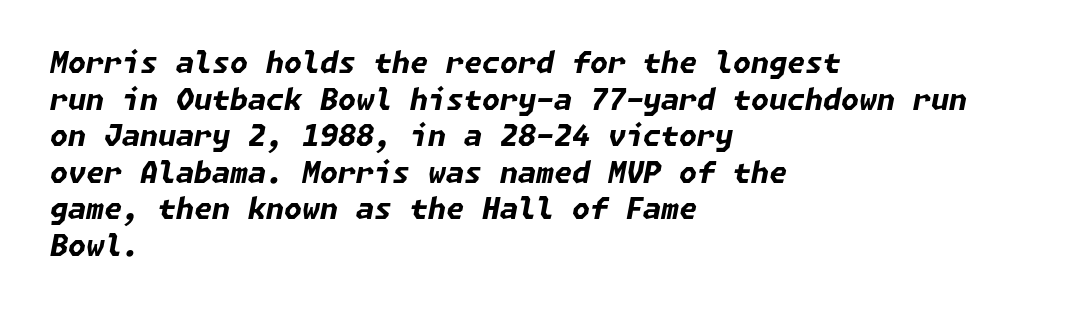
Q: Is the text bold? A: Yes.
Q: Is the text italic (slanted)? A: Yes, it leans right by about 11 degrees.
Q: Is the text underlined? A: No.
Q: How is the paragraph aligned? A: Left-aligned.
Q: Is the spacing between letters normal or unusually wide? A: Normal.
Q: Is the spacing between lines tight, normal or loose? A: Normal.
Q: Width (condensed, normal, or wide)? A: Normal.
Q: Stroke contrast? A: Low.
Q: x-height? A: Medium.
